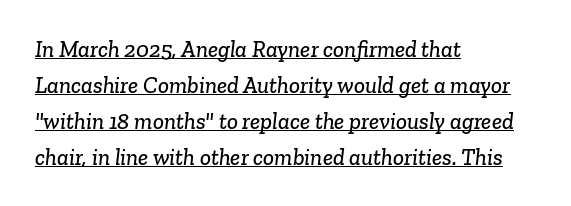
The image shows 23 px text type; set left-aligned, normal line spacing (1.56x), normal letter spacing, underlined.
